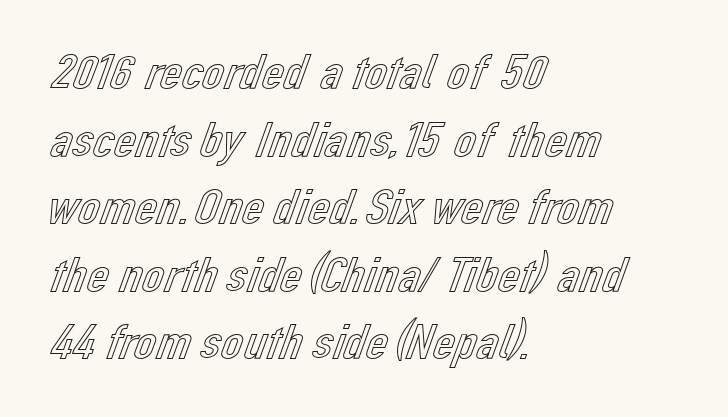
{"width": "normal", "x_height": "medium", "monospaced": "no", "underline": "no", "align": "left", "line_spacing": "normal", "line_spacing_ratio": 1.38, "letter_spacing": "normal", "letter_spacing_em": 0.0, "glyph_px": 49}
